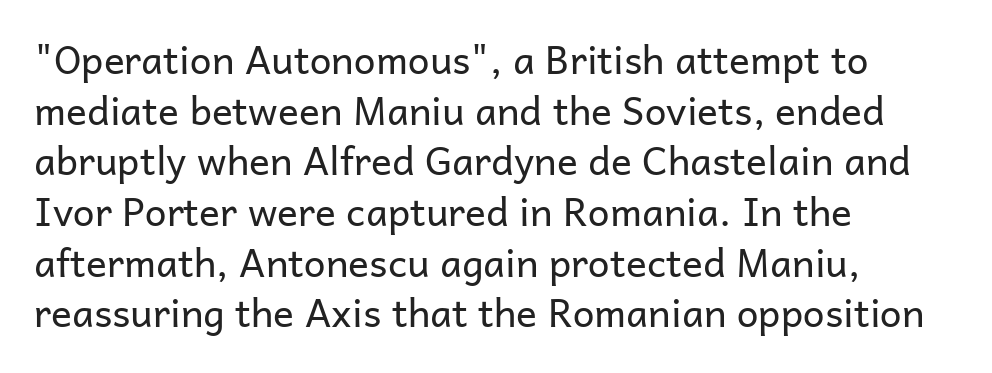
Q: Is the text bold? A: No.
Q: Is the text italic (slanted)? A: No, it is upright.
Q: Is the typeface a serif or a sans-serif typeface? A: Sans-serif.
Q: Is the text underlined? A: No.
Q: How is the paragraph aligned? A: Left-aligned.
Q: Is the spacing between letters normal or unusually wide? A: Normal.
Q: Is the spacing between lines tight, normal or loose? A: Normal.
Q: Width (condensed, normal, or wide)? A: Normal.
Q: Stroke contrast? A: Low.
Q: x-height? A: Medium.
Q: Monospaced? A: No.
